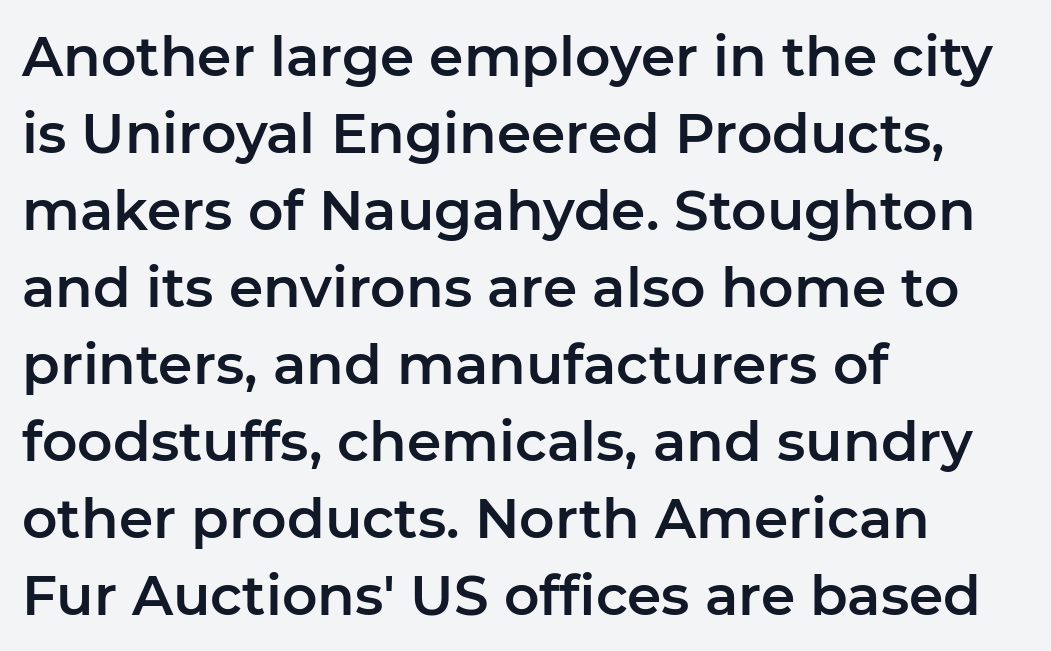
The image shows 55 px sans-serif type, upright; set left-aligned, normal line spacing (1.4x), normal letter spacing, not underlined; low stroke contrast and a medium x-height.
